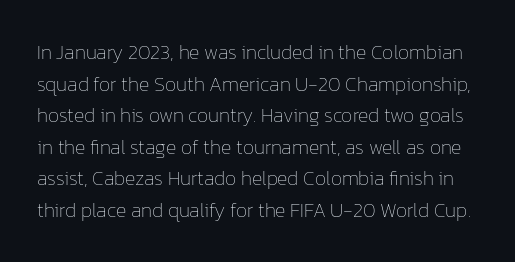
{"italic": "no", "bold": "no", "underline": "no", "line_spacing": "normal", "line_spacing_ratio": 1.58, "letter_spacing": "normal", "letter_spacing_em": 0.0, "glyph_px": 20}
